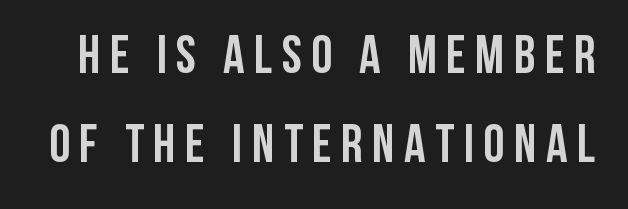
Q: Is the text bold? A: Yes.
Q: Is the text italic (slanted)? A: No, it is upright.
Q: Is the typeface a serif or a sans-serif typeface? A: Sans-serif.
Q: Is the text underlined? A: No.
Q: Is the spacing between lines tight, normal or loose? A: Normal.
Q: Width (condensed, normal, or wide)? A: Condensed.
Q: Stroke contrast? A: Low.
Q: x-height? A: Large.
Q: Monospaced? A: No.
